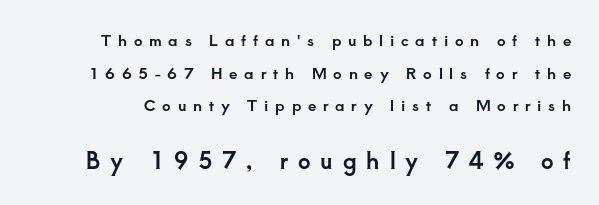
The typography opts for an upright posture over an oblique one. The face used here appears at its bigger size in the lower chunk. Rule under the text: the space is simply empty. Loose tracking; the words dissolve into strings of separated letters.
